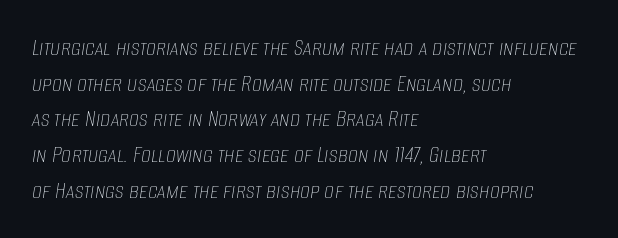
{"italic": "yes", "lean": "right", "slant_degrees": 8, "bold": "no", "underline": "no", "align": "left", "line_spacing": "normal", "line_spacing_ratio": 1.43, "letter_spacing": "normal", "letter_spacing_em": 0.0, "glyph_px": 25}
